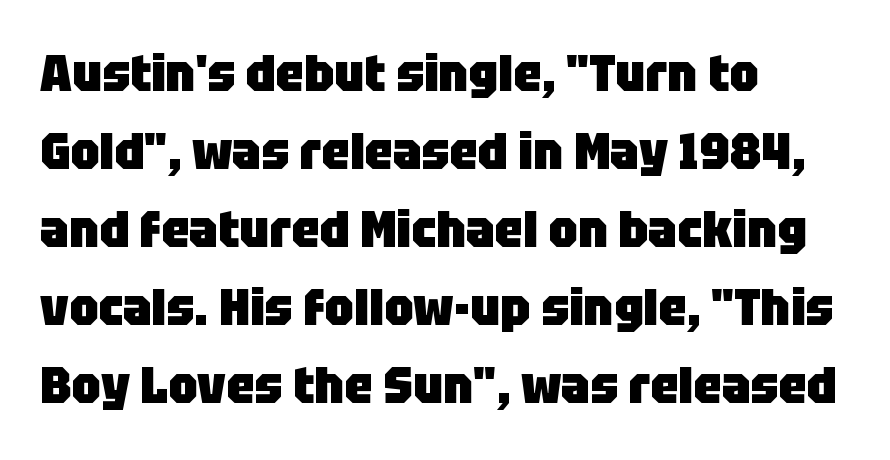
Q: Is the text bold? A: Yes.
Q: Is the text italic (slanted)? A: No, it is upright.
Q: Is the typeface a serif or a sans-serif typeface? A: Sans-serif.
Q: Is the text underlined? A: No.
Q: How is the paragraph aligned? A: Left-aligned.
Q: Is the spacing between letters normal or unusually wide? A: Normal.
Q: Is the spacing between lines tight, normal or loose? A: Normal.
Q: Width (condensed, normal, or wide)? A: Normal.
Q: Stroke contrast? A: Low.
Q: x-height? A: Large.
Q: Monospaced? A: No.
